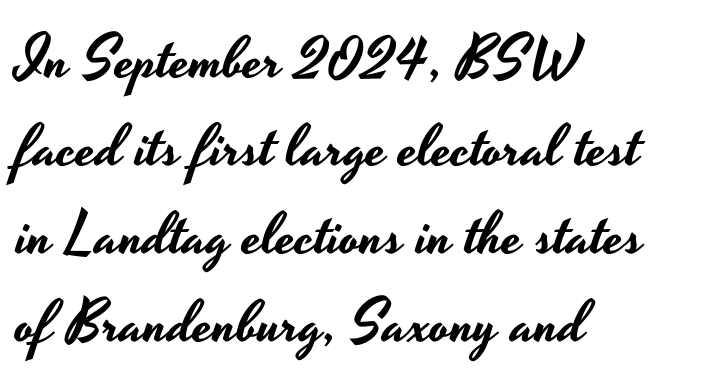
Do the characters align in a grid? No, the font is proportional. Rule under the text: the space is simply empty. The letters sit at their default tracking, neither squeezed nor spread. The rows are spaced the way most documents space them.
